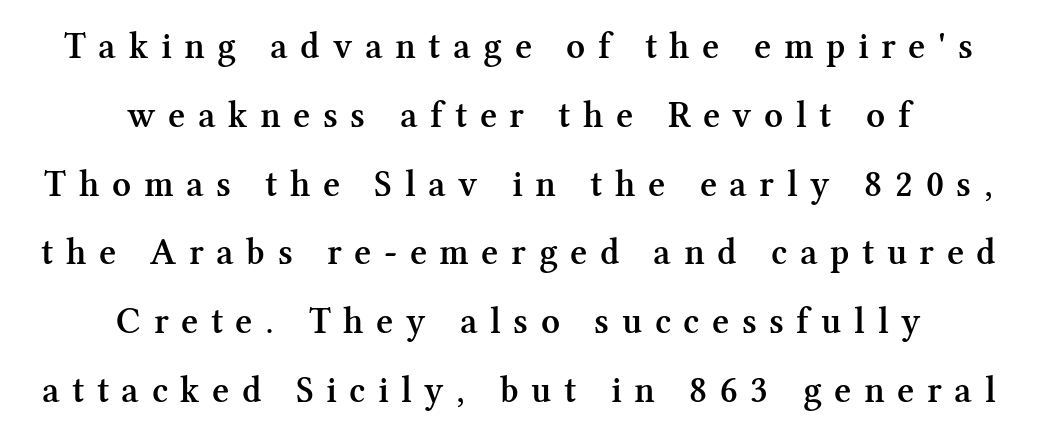
Q: Is the text bold? A: Semi-bold.
Q: Is the text italic (slanted)? A: No, it is upright.
Q: Is the typeface a serif or a sans-serif typeface? A: Serif.
Q: Is the text underlined? A: No.
Q: How is the paragraph aligned? A: Centered.
Q: Is the spacing between letters normal or unusually wide? A: Unusually wide.
Q: Width (condensed, normal, or wide)? A: Normal.
Q: Stroke contrast? A: Medium.
Q: x-height? A: Medium.
Q: Monospaced? A: No.
